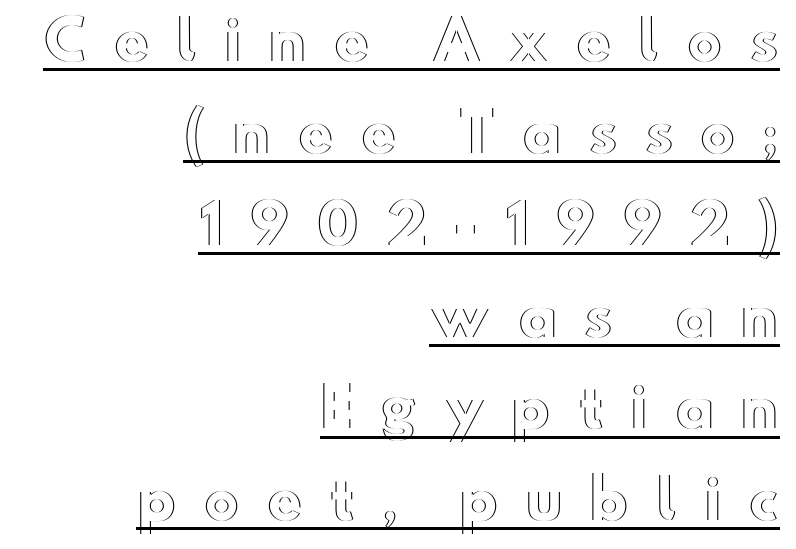
The image shows 55 px wide type, upright; set right-aligned, normal line spacing (1.67x), unusually wide letter spacing (+0.47 em), underlined; a small x-height.
